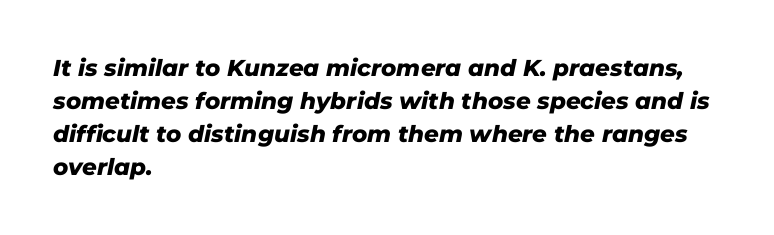
The passage shown is not underscored anywhere. Tall strokes in this sample are angled rather than plumb. One-word summary of the alignment: left. The letters sit at their default tracking, neither squeezed nor spread.
